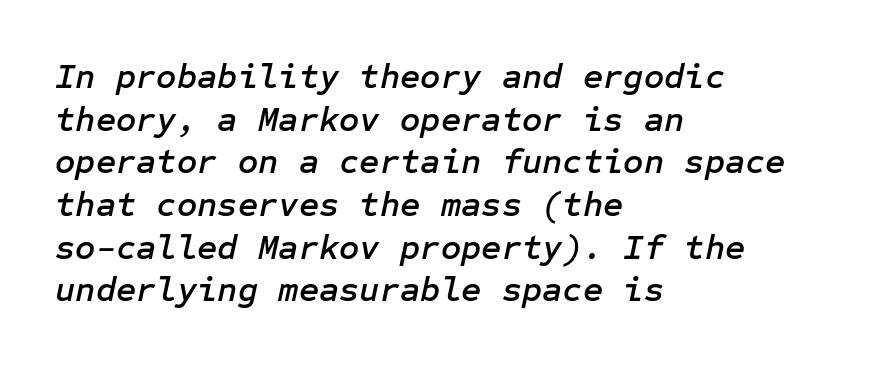
{"italic": "yes", "lean": "right", "slant_degrees": 12, "width": "normal", "stroke_contrast": "low", "x_height": "medium", "underline": "no", "align": "left", "line_spacing_ratio": 1.22, "letter_spacing": "normal", "letter_spacing_em": 0.0, "glyph_px": 35}
